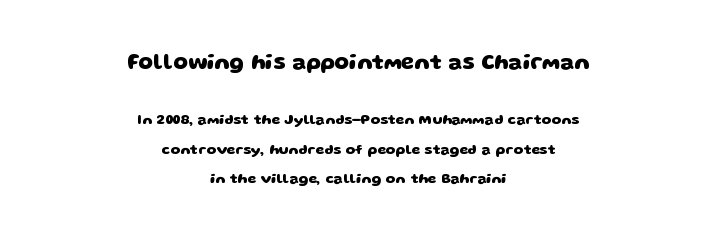
Q: Is the text bold? A: Yes.
Q: Is the text underlined? A: No.
Q: How is the paragraph aligned? A: Centered.
Q: Is the spacing between letters normal or unusually wide? A: Normal.
Q: Is the spacing between lines tight, normal or loose? A: Loose.
Q: Which block of text is set in a larger size, the first (top) or the second (bottom)? A: The first (top) one.
